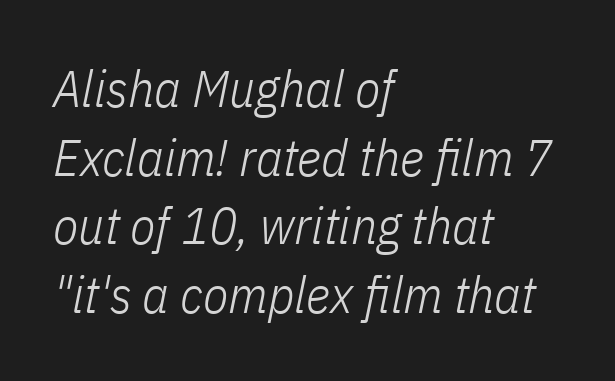
The image shows 52 px light, condensed type, italic (leaning right); set left-aligned, normal line spacing (1.32x), normal letter spacing, not underlined; low stroke contrast and a medium x-height.
